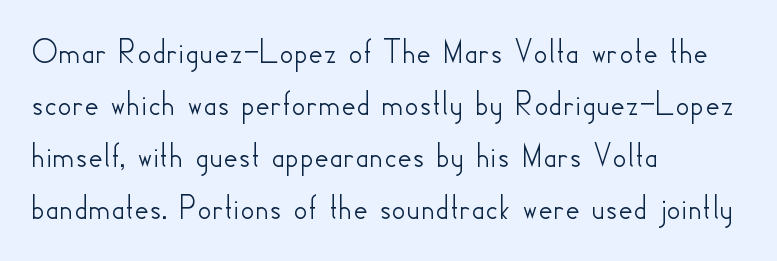
{"serif": "no", "italic": "no", "width": "normal", "stroke_contrast": "low", "x_height": "small", "monospaced": "no", "underline": "no", "align": "left", "line_spacing": "normal", "line_spacing_ratio": 1.49, "letter_spacing": "normal", "letter_spacing_em": 0.0, "glyph_px": 35}
